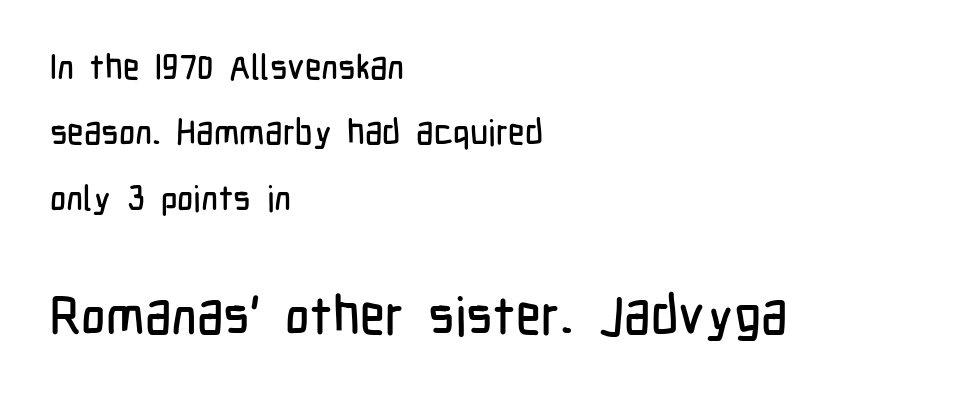
The lettering holds an erect, upright posture throughout. The composition opens small and finishes big. These lines are rendered in a variable-pitch font. The zone under the glyphs is completely vacant. No feet cap the strokes, marking this as sans-serif type. Which margin do the lines hug? The left one — the right edge is uneven.
